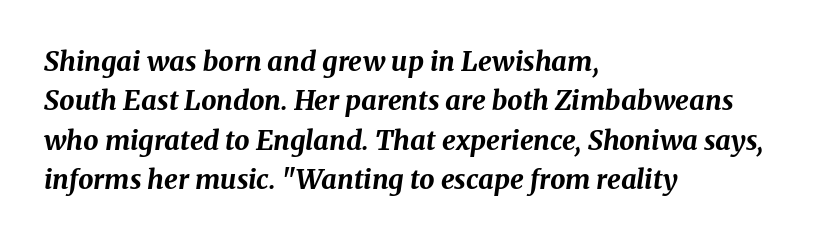
{"italic": "yes", "lean": "right", "slant_degrees": 8, "bold": "yes", "underline": "no", "align": "left", "line_spacing": "normal", "line_spacing_ratio": 1.46, "letter_spacing": "normal", "letter_spacing_em": 0.0, "glyph_px": 27}
